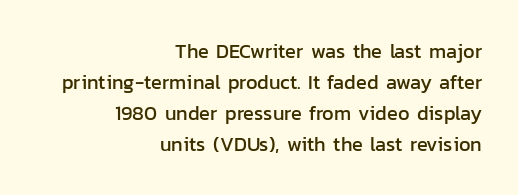
The image shows 20 px text type, upright; set right-aligned, normal line spacing (1.55x), normal letter spacing, not underlined.
